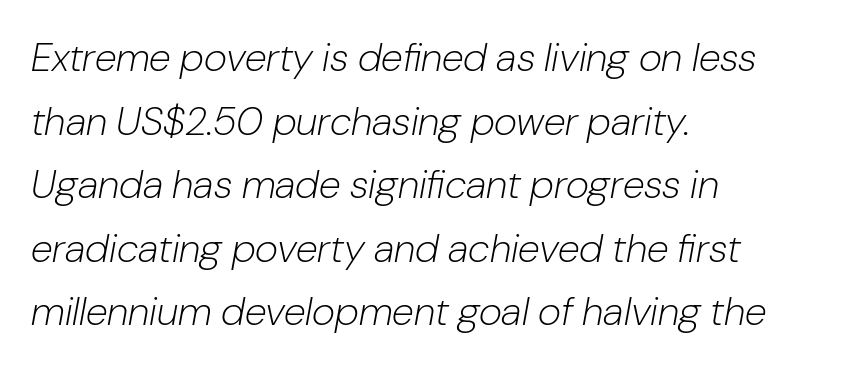
{"italic": "yes", "lean": "right", "slant_degrees": 10, "bold": "no", "weight": "light", "width": "normal", "stroke_contrast": "low", "x_height": "medium", "monospaced": "no", "underline": "no", "align": "left", "line_spacing": "normal", "line_spacing_ratio": 1.59, "letter_spacing": "normal", "letter_spacing_em": 0.0, "glyph_px": 40}
